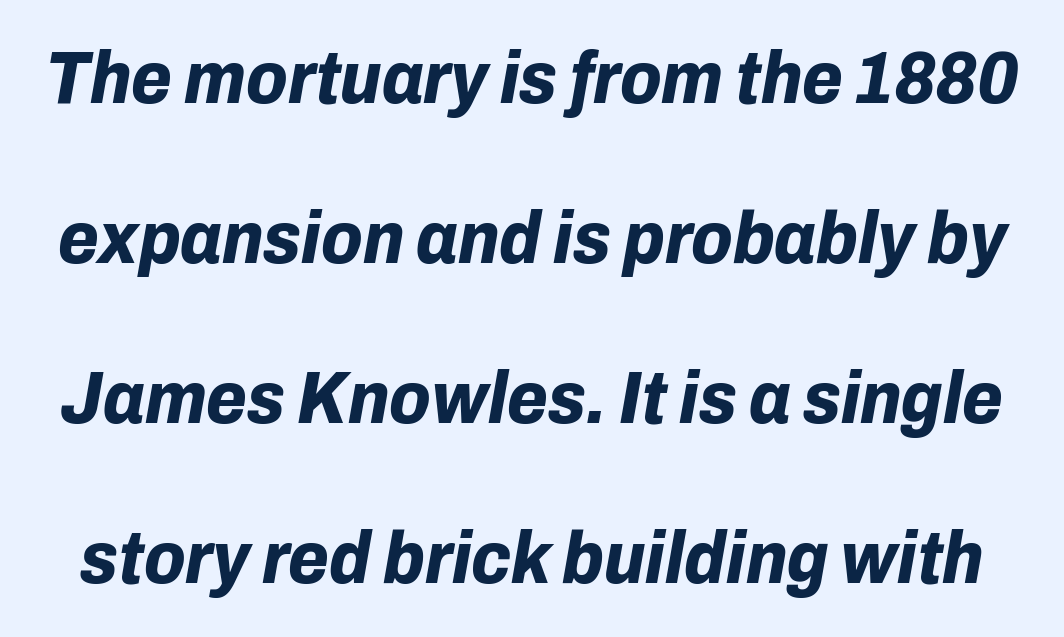
The image shows 74 px bold type, italic (leaning right); set loose line spacing (2.16x), normal letter spacing, not underlined; low stroke contrast and a medium x-height.
